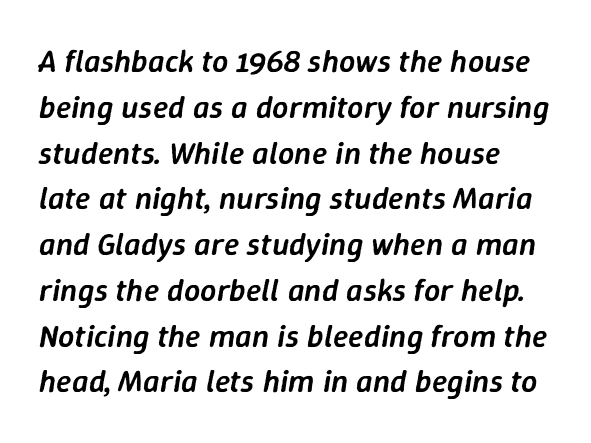
{"italic": "yes", "lean": "right", "slant_degrees": 9, "bold": "semi", "weight": "semibold", "width": "normal", "stroke_contrast": "low", "x_height": "medium", "monospaced": "no", "underline": "no", "align": "left", "line_spacing": "normal", "line_spacing_ratio": 1.43, "letter_spacing": "normal", "letter_spacing_em": 0.0, "glyph_px": 32}
